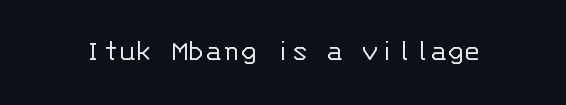
Q: Is the text bold? A: No.
Q: Is the text italic (slanted)? A: No, it is upright.
Q: Is the typeface a serif or a sans-serif typeface? A: Sans-serif.
Q: Is the text underlined? A: No.
Q: Is the spacing between letters normal or unusually wide? A: Normal.
Q: Width (condensed, normal, or wide)? A: Normal.
Q: Stroke contrast? A: Low.
Q: x-height? A: Large.
Q: Monospaced? A: Yes.
